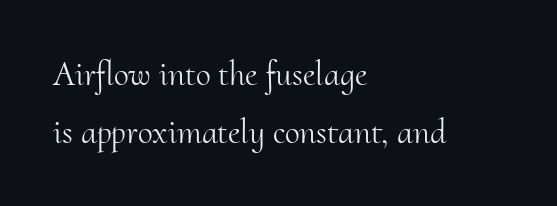
Q: Is the text bold? A: No.
Q: Is the text italic (slanted)? A: No, it is upright.
Q: Is the typeface a serif or a sans-serif typeface? A: Serif.
Q: Is the text underlined? A: No.
Q: How is the paragraph aligned? A: Left-aligned.
Q: Is the spacing between letters normal or unusually wide? A: Normal.
Q: Is the spacing between lines tight, normal or loose? A: Normal.
Q: Width (condensed, normal, or wide)? A: Normal.
Q: Stroke contrast? A: Medium.
Q: x-height? A: Small.
Q: Monospaced? A: No.
